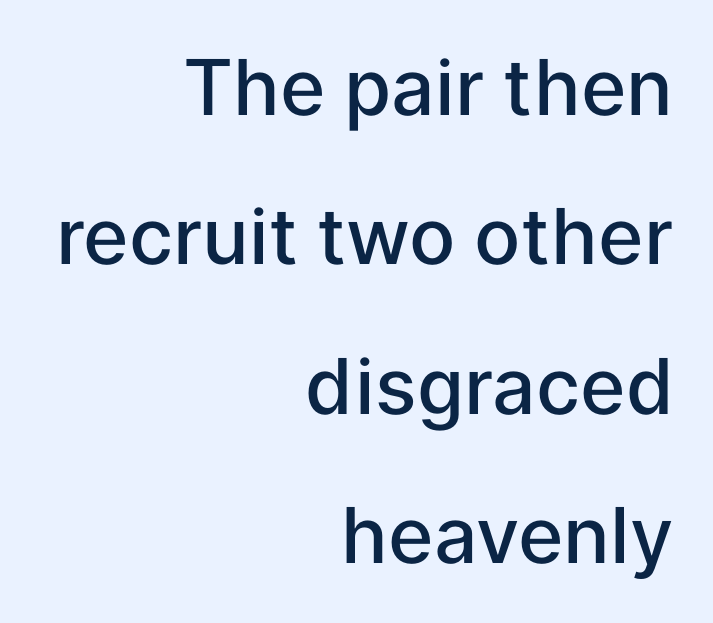
Q: Is the text bold? A: Semi-bold.
Q: Is the text italic (slanted)? A: No, it is upright.
Q: Is the typeface a serif or a sans-serif typeface? A: Sans-serif.
Q: Is the text underlined? A: No.
Q: How is the paragraph aligned? A: Right-aligned.
Q: Is the spacing between letters normal or unusually wide? A: Normal.
Q: Is the spacing between lines tight, normal or loose? A: Loose.
Q: Width (condensed, normal, or wide)? A: Normal.
Q: Stroke contrast? A: Low.
Q: x-height? A: Medium.
Q: Monospaced? A: No.
